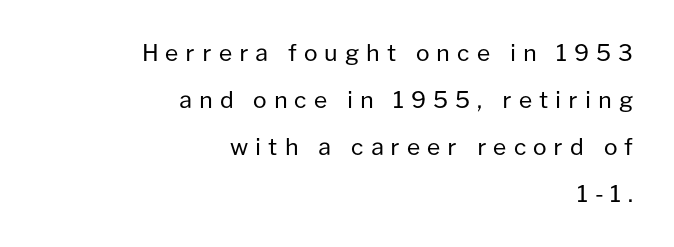
The image shows 23 px text type, upright; set right-aligned, loose line spacing (2.04x), unusually wide letter spacing (+0.3 em), not underlined.
